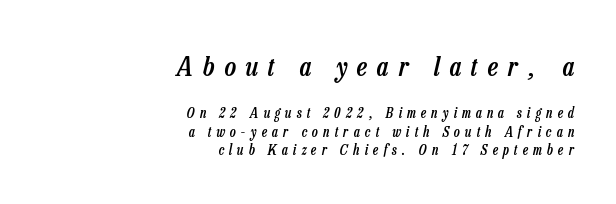
The image shows 27 px text type, italic (leaning right); set right-aligned, normal line spacing (1.34x), unusually wide letter spacing (+0.37 em), not underlined; the first (top) block is 1.93x larger.
